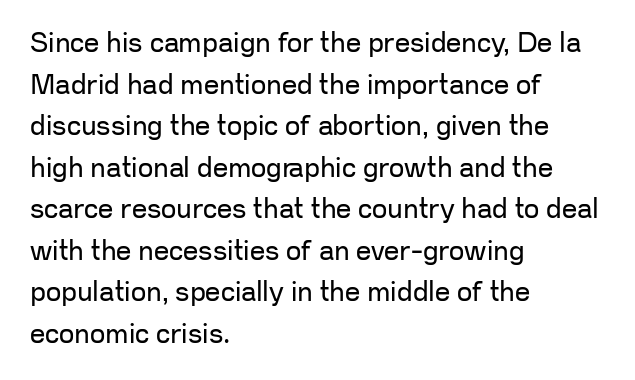
Q: Is the text bold? A: No.
Q: Is the text italic (slanted)? A: No, it is upright.
Q: Is the text underlined? A: No.
Q: How is the paragraph aligned? A: Left-aligned.
Q: Is the spacing between letters normal or unusually wide? A: Normal.
Q: Is the spacing between lines tight, normal or loose? A: Normal.
